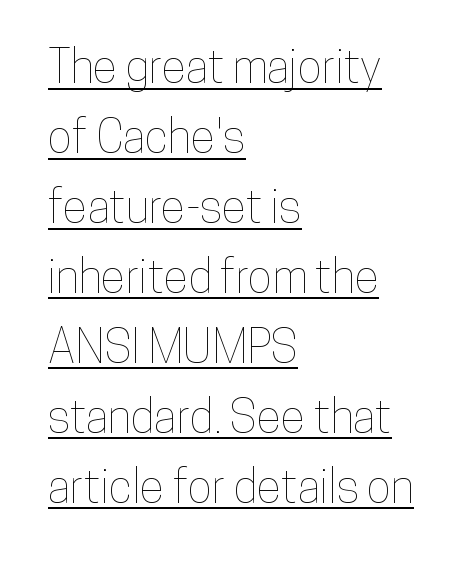
{"italic": "no", "width": "condensed", "stroke_contrast": "low", "x_height": "medium", "monospaced": "no", "underline": "yes", "align": "left", "line_spacing": "normal", "line_spacing_ratio": 1.52, "letter_spacing": "normal", "letter_spacing_em": 0.0, "glyph_px": 46}
